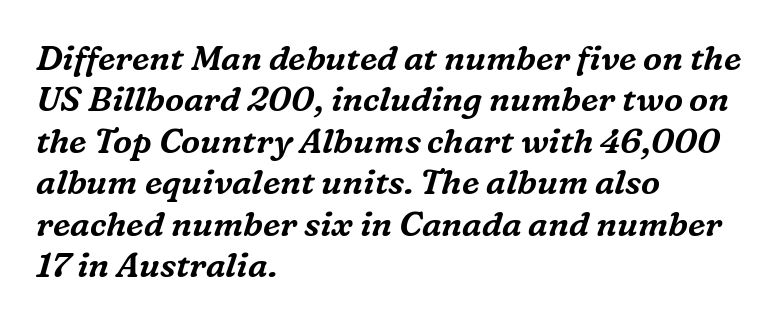
The image shows 34 px serif type, italic (leaning right); set left-aligned, line spacing 1.22x, normal letter spacing, not underlined; medium stroke contrast and a medium x-height.
